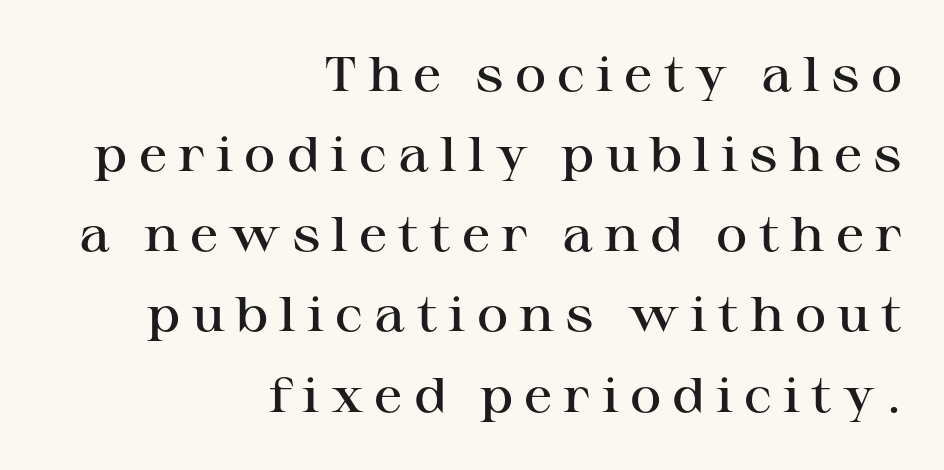
{"serif": "yes", "italic": "no", "bold": "semi", "weight": "semibold", "width": "wide", "stroke_contrast": "high", "x_height": "medium", "monospaced": "no", "underline": "no", "align": "right", "line_spacing": "normal", "line_spacing_ratio": 1.67, "letter_spacing": "wide", "letter_spacing_em": 0.23, "glyph_px": 48}
